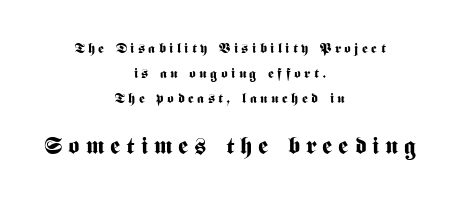
Q: Is the text bold? A: Yes.
Q: Is the text italic (slanted)? A: No, it is upright.
Q: Is the text underlined? A: No.
Q: How is the paragraph aligned? A: Centered.
Q: Is the spacing between letters normal or unusually wide? A: Unusually wide.
Q: Which block of text is set in a larger size, the first (top) or the second (bottom)? A: The second (bottom) one.
